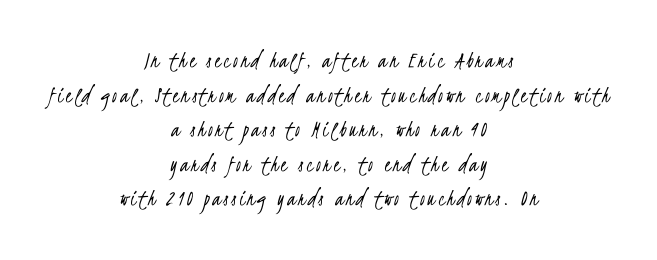
{"bold": "no", "underline": "no", "align": "center", "line_spacing": "normal", "line_spacing_ratio": 1.44, "glyph_px": 24}
